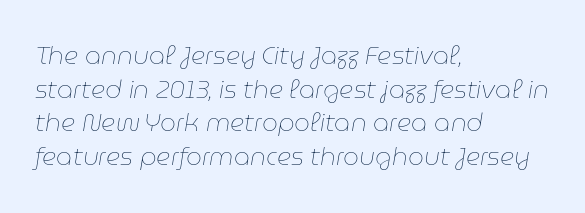
Q: Is the text bold? A: No.
Q: Is the text italic (slanted)? A: Yes, it leans right by about 9 degrees.
Q: Is the text underlined? A: No.
Q: How is the paragraph aligned? A: Left-aligned.
Q: Is the spacing between letters normal or unusually wide? A: Normal.
Q: Is the spacing between lines tight, normal or loose? A: Normal.
